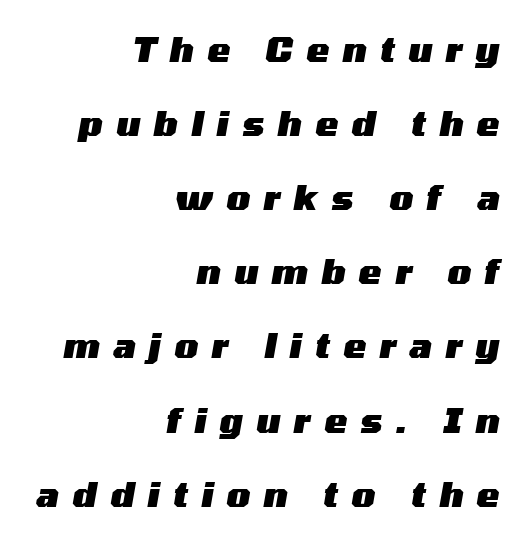
The image shows 34 px heavy, wide type, italic (leaning right); set right-aligned, loose line spacing (2.18x), unusually wide letter spacing (+0.4 em), not underlined; medium stroke contrast and a medium x-height.
